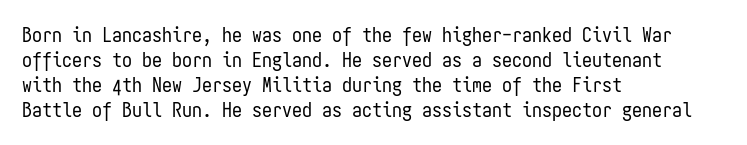
{"italic": "no", "bold": "no", "underline": "no", "align": "left", "line_spacing": "normal", "line_spacing_ratio": 1.25, "letter_spacing": "normal", "letter_spacing_em": 0.0, "glyph_px": 20}
